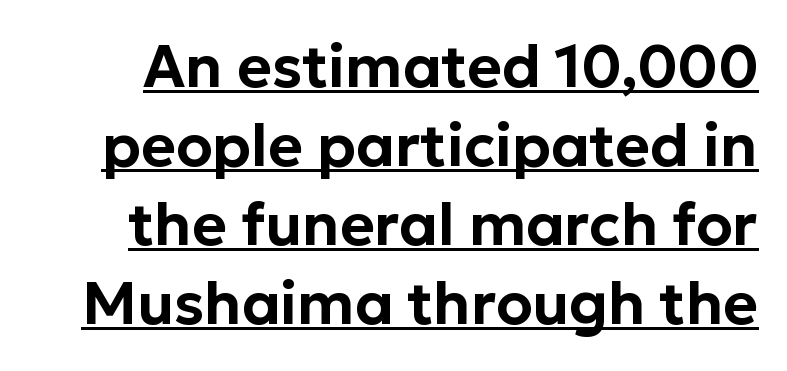
The letters sit at their default tracking, neither squeezed nor spread. Posture: vertical. To sum up the face: it is a sans, with no serifs. Looks like regular typesetting: each glyph gets only the width it needs.
